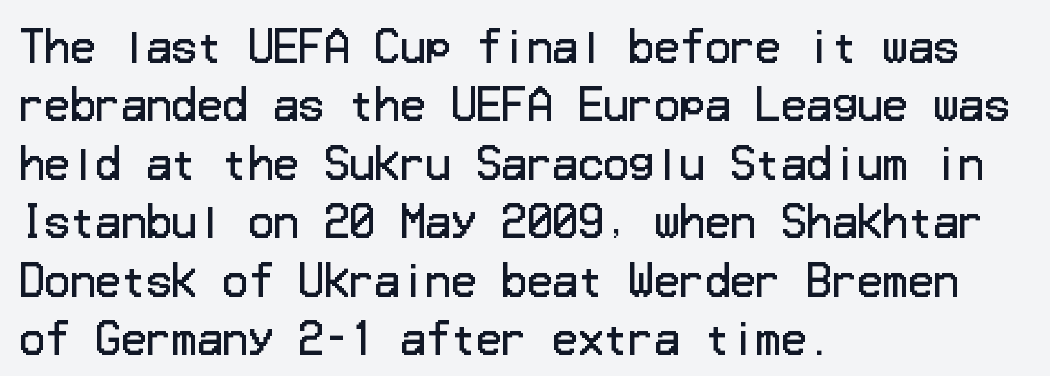
{"serif": "no", "italic": "no", "bold": "no", "weight": "regular", "width": "normal", "stroke_contrast": "low", "x_height": "medium", "underline": "no", "align": "left", "line_spacing": "normal", "line_spacing_ratio": 1.39, "letter_spacing": "normal", "letter_spacing_em": 0.0, "glyph_px": 42}
